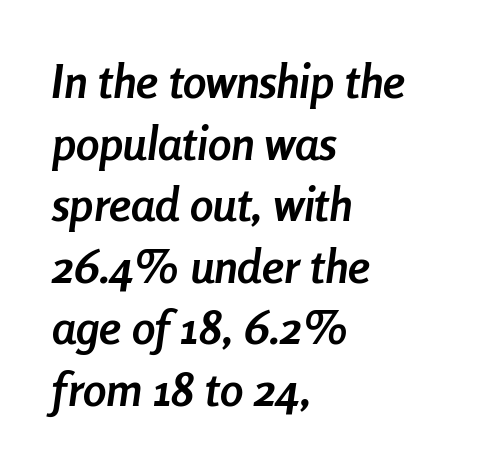
Q: Is the text bold? A: Yes.
Q: Is the text italic (slanted)? A: Yes, it leans right by about 8 degrees.
Q: Is the text underlined? A: No.
Q: How is the paragraph aligned? A: Left-aligned.
Q: Is the spacing between letters normal or unusually wide? A: Normal.
Q: Is the spacing between lines tight, normal or loose? A: Normal.
Q: Width (condensed, normal, or wide)? A: Condensed.
Q: Stroke contrast? A: Low.
Q: x-height? A: Medium.
Q: Monospaced? A: No.
